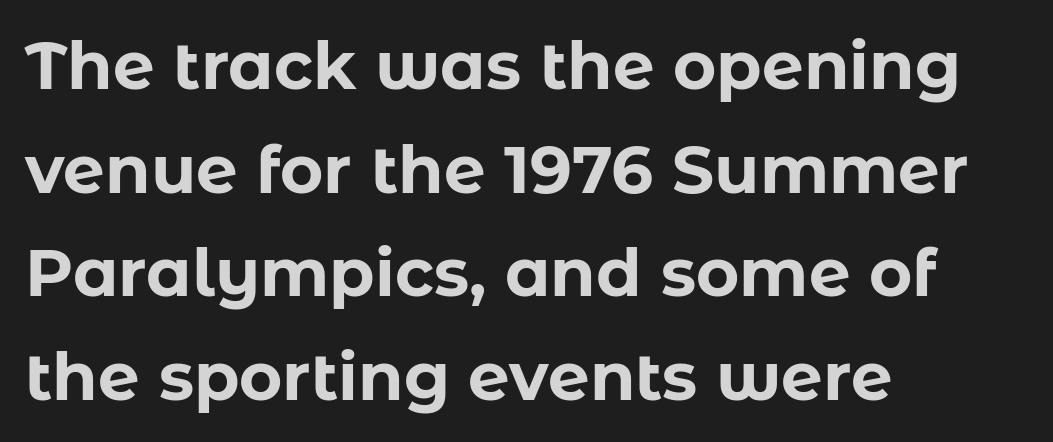
The image shows 66 px bold sans-serif type, upright; set left-aligned, normal line spacing (1.57x), normal letter spacing, not underlined; low stroke contrast and a medium x-height.
